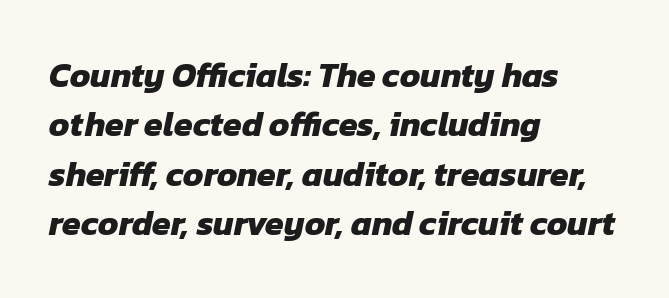
Nobody touched the tracking dial on this one. Serifs: no, the terminals of the letterforms are clean. Teacher's note: observe the even left margin — that is flush-left alignment. The characters look thick and weighty, a clear bold. The rendering uses a moderate line-height, typical for paragraphs.
